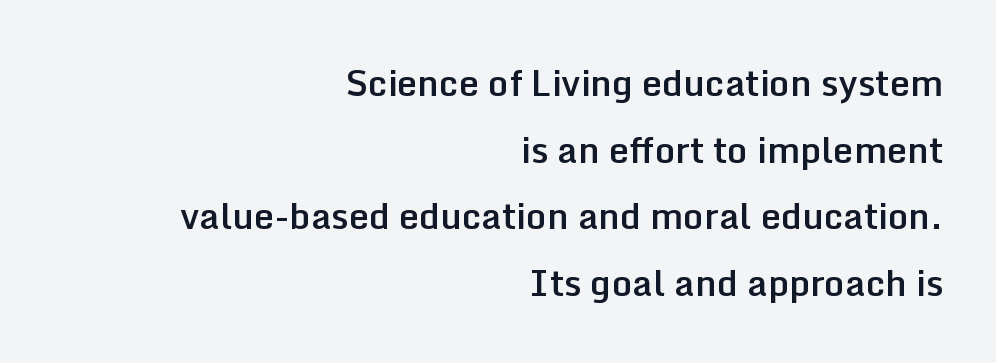
The image shows 36 px semibold sans-serif type, upright; set right-aligned, line spacing 1.85x, normal letter spacing, not underlined; low stroke contrast and a medium x-height.
